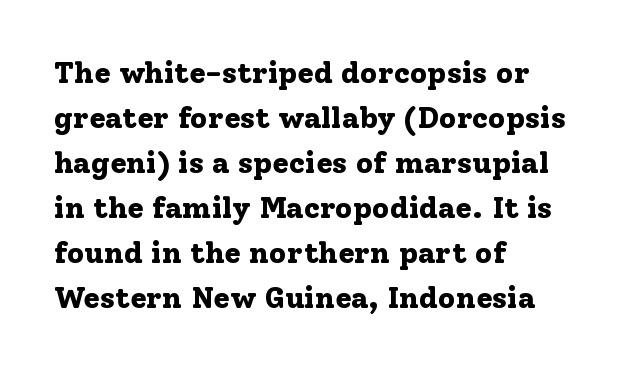
The image shows 30 px bold serif type, upright; set left-aligned, normal line spacing (1.5x), normal letter spacing, not underlined; low stroke contrast and a medium x-height.
